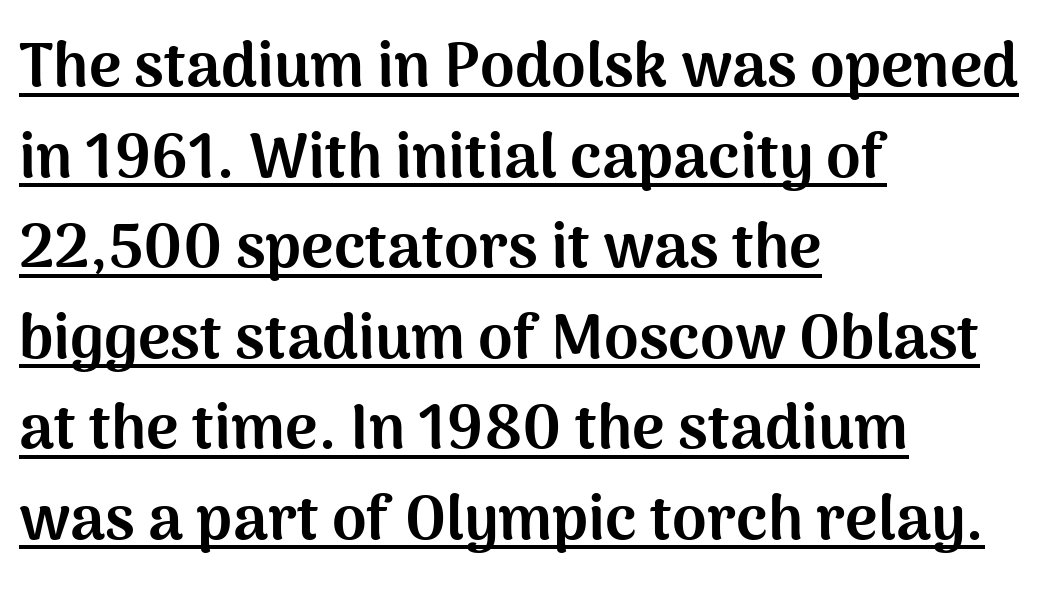
The image shows 62 px bold sans-serif type, upright; set left-aligned, normal line spacing (1.46x), normal letter spacing, underlined; medium stroke contrast and a medium x-height.
